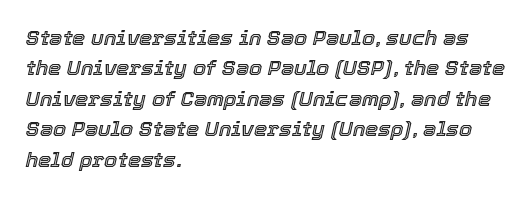
The image shows 21 px text type, italic (leaning right); set left-aligned, normal line spacing (1.45x), normal letter spacing, not underlined.
